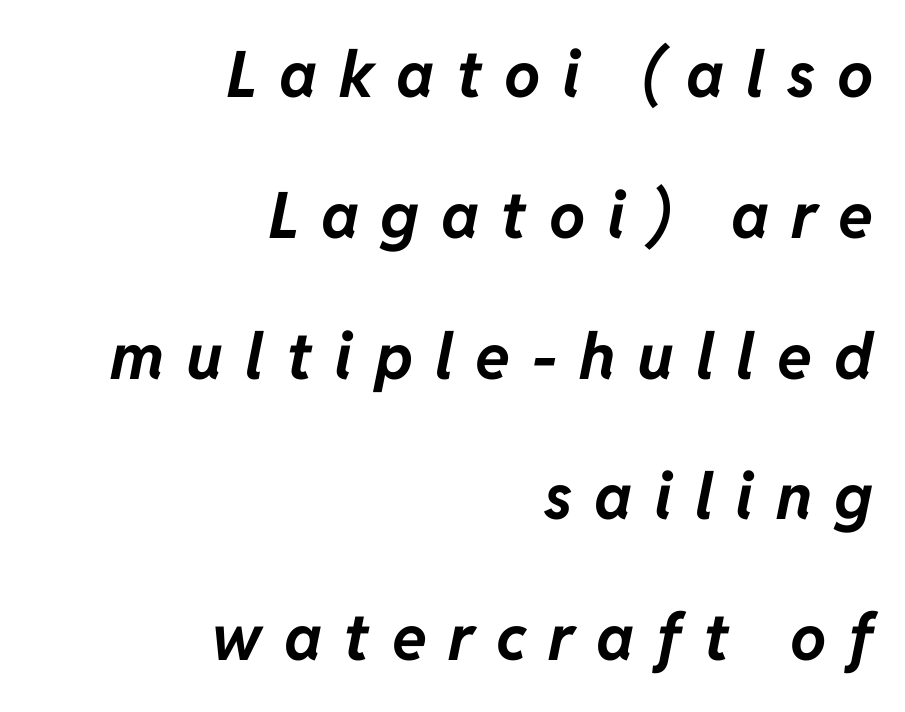
Q: Is the text bold? A: Yes.
Q: Is the text italic (slanted)? A: Yes, it leans right by about 11 degrees.
Q: Is the text underlined? A: No.
Q: How is the paragraph aligned? A: Right-aligned.
Q: Is the spacing between letters normal or unusually wide? A: Unusually wide.
Q: Is the spacing between lines tight, normal or loose? A: Loose.
Q: Width (condensed, normal, or wide)? A: Normal.
Q: Stroke contrast? A: Low.
Q: x-height? A: Medium.
Q: Monospaced? A: No.
